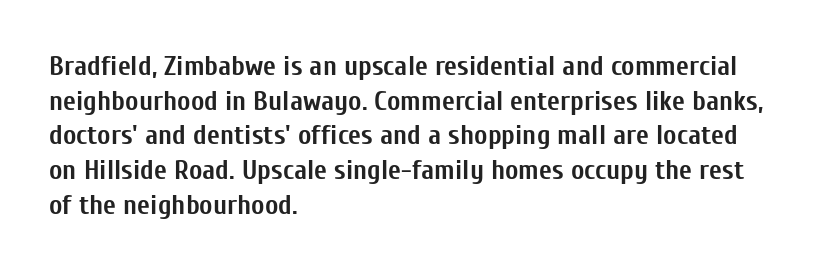
Short note: letters normally spaced. These lines are rendered in a variable-pitch font. These lines are composed in type without serifs. Each row of text sits above clean, open space.
